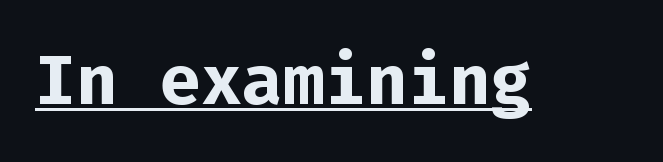
{"serif": "no", "italic": "no", "bold": "yes", "weight": "bold", "width": "normal", "stroke_contrast": "low", "x_height": "medium", "monospaced": "yes", "underline": "yes", "letter_spacing": "normal", "letter_spacing_em": 0.0, "glyph_px": 69}
